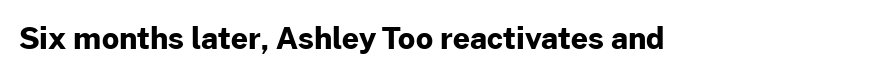
The image shows 30 px bold sans-serif type, upright; set normal letter spacing, not underlined; low stroke contrast and a medium x-height.
